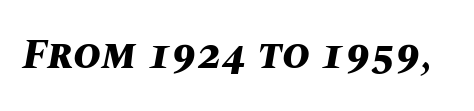
Q: Is the text bold? A: Yes.
Q: Is the text italic (slanted)? A: Yes, it leans right by about 10 degrees.
Q: Is the text underlined? A: No.
Q: Is the spacing between letters normal or unusually wide? A: Normal.
Q: Width (condensed, normal, or wide)? A: Normal.
Q: Stroke contrast? A: Medium.
Q: x-height? A: Large.
Q: Monospaced? A: No.
